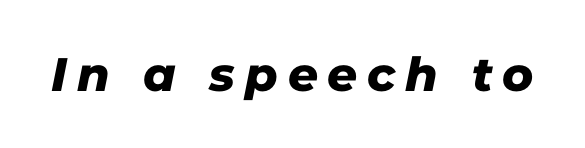
{"serif": "no", "width": "normal", "stroke_contrast": "low", "x_height": "medium", "monospaced": "no", "underline": "no", "letter_spacing": "wide", "letter_spacing_em": 0.21, "glyph_px": 47}
